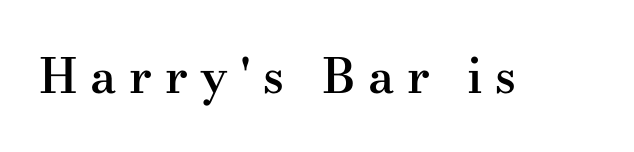
Font category for this specimen: serif. Semibold letterforms, between regular and bold. Do the characters align in a grid? No, the font is proportional. The gap between lines stays unmarked.
